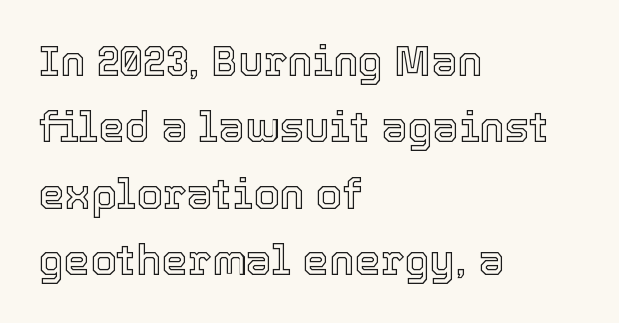
Q: Is the text italic (slanted)? A: No, it is upright.
Q: Is the text underlined? A: No.
Q: How is the paragraph aligned? A: Left-aligned.
Q: Is the spacing between letters normal or unusually wide? A: Normal.
Q: Is the spacing between lines tight, normal or loose? A: Normal.
Q: Width (condensed, normal, or wide)? A: Normal.
Q: x-height? A: Medium.
Q: Monospaced? A: No.
